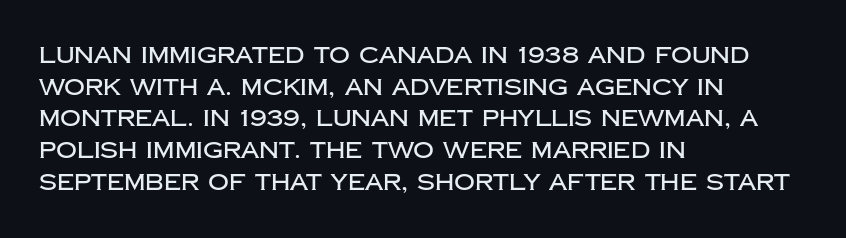
The image shows 23 px text type, upright; set left-aligned, normal line spacing (1.38x), normal letter spacing, not underlined.
